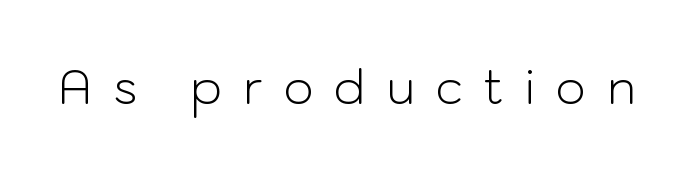
{"serif": "no", "italic": "no", "bold": "no", "weight": "light", "width": "normal", "stroke_contrast": "low", "x_height": "medium", "monospaced": "no", "underline": "no", "letter_spacing": "wide", "letter_spacing_em": 0.44, "glyph_px": 47}
